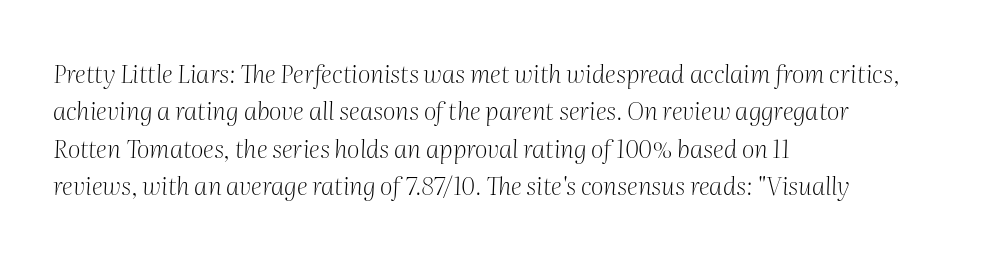
{"italic": "yes", "lean": "right", "slant_degrees": 2, "bold": "no", "underline": "no", "align": "left", "line_spacing": "normal", "line_spacing_ratio": 1.5, "letter_spacing": "normal", "letter_spacing_em": 0.0, "glyph_px": 25}
